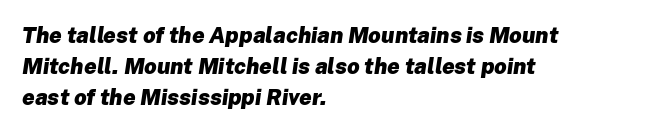
Evenly set lines give the paragraph a standard silhouette. The face used here is rendered with its standard letterfit. The face used here has the dense, thick strokes of a bold. A clean baseline with only descenders dipping below it.
